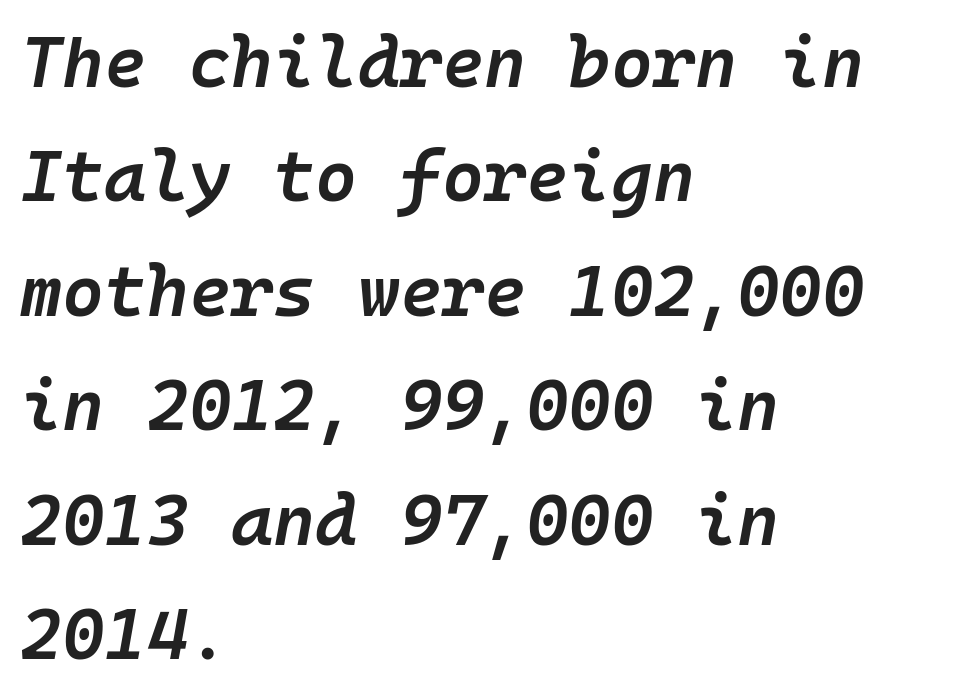
{"italic": "yes", "lean": "right", "slant_degrees": 10, "bold": "semi", "weight": "semibold", "width": "normal", "stroke_contrast": "low", "x_height": "medium", "monospaced": "yes", "underline": "no", "align": "left", "line_spacing": "normal", "line_spacing_ratio": 1.59, "letter_spacing": "normal", "letter_spacing_em": 0.0, "glyph_px": 72}
